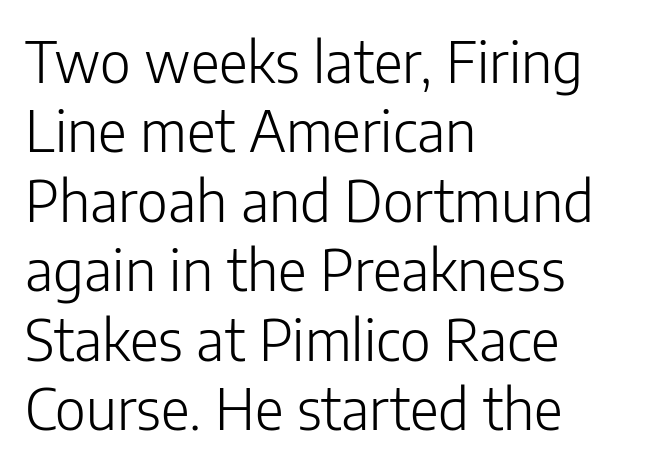
{"serif": "no", "italic": "no", "bold": "no", "weight": "light", "width": "normal", "stroke_contrast": "low", "x_height": "medium", "monospaced": "no", "underline": "no", "align": "left", "line_spacing_ratio": 1.24, "letter_spacing": "normal", "letter_spacing_em": 0.0, "glyph_px": 56}
